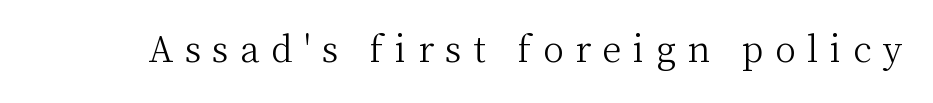
The image shows 35 px light serif type, upright; set unusually wide letter spacing (+0.33 em), not underlined; medium stroke contrast and a medium x-height.
